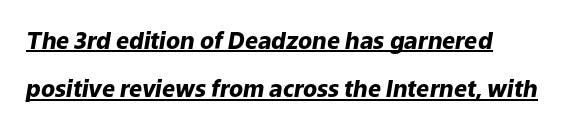
The image shows 23 px bold type, italic (leaning right); set left-aligned, loose line spacing (2.1x), normal letter spacing, underlined.
